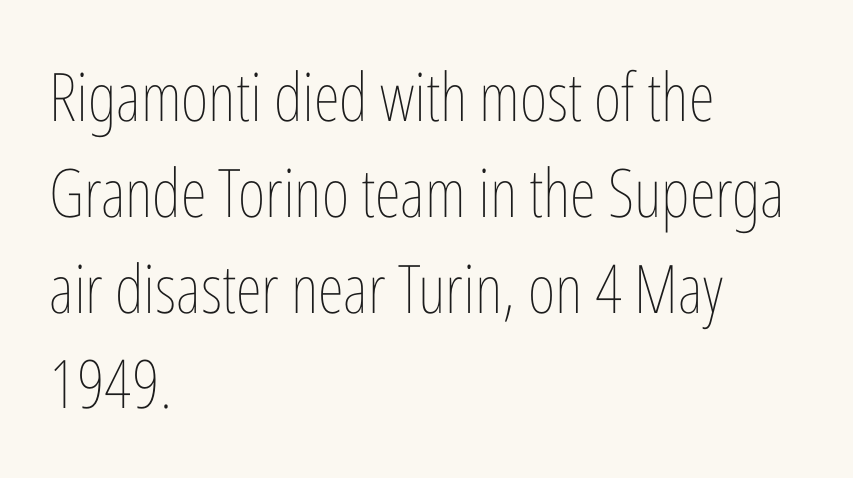
The passage shown stacks its lines at a standard gap. On a weight scale, this lands at 450 or below. The gap between lines stays unmarked. This sample uses plain, unmodified letter spacing. Character widths vary here, with narrow letters taking less room than wide ones. Italic? Not at all — the glyphs are vertical.
